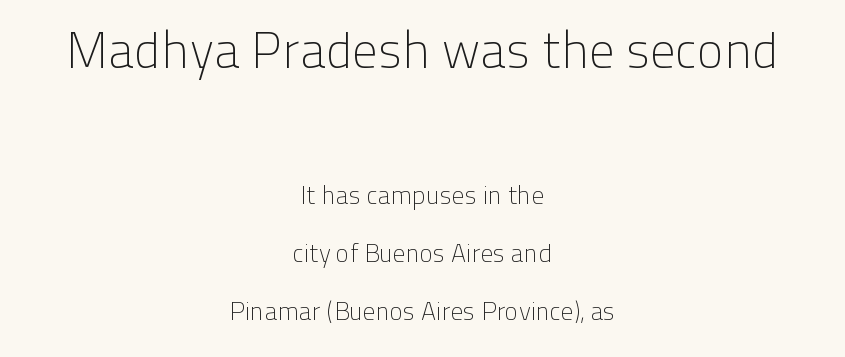
The emphasis by scale lands on block number one, above. It's the straight-up-and-down kind of type. The weight tops out at a normal text grade. Here the designer chose a conventional face with non-uniform glyph widths.
